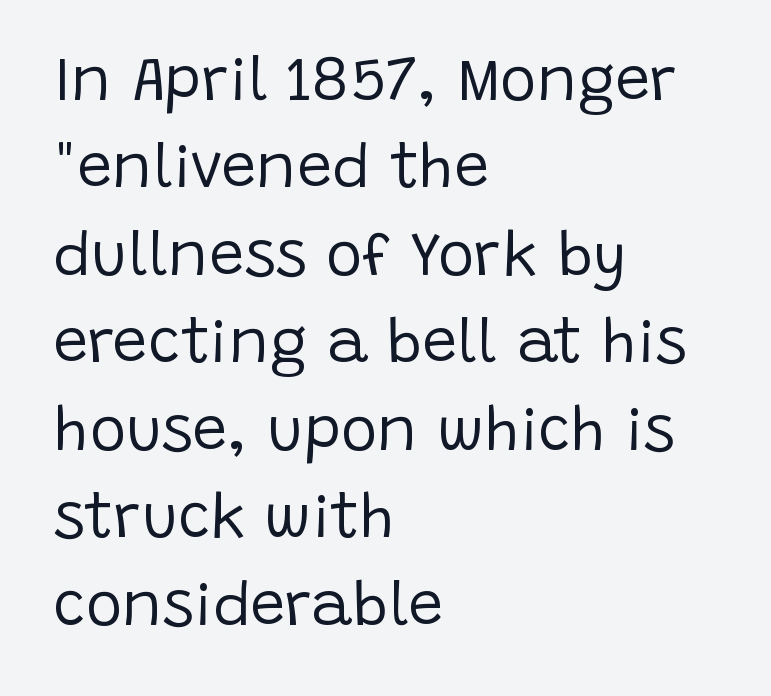
{"serif": "no", "italic": "no", "bold": "no", "weight": "regular", "width": "normal", "stroke_contrast": "low", "x_height": "large", "monospaced": "no", "underline": "no", "align": "left", "line_spacing": "normal", "line_spacing_ratio": 1.41, "letter_spacing": "normal", "letter_spacing_em": 0.0, "glyph_px": 62}
